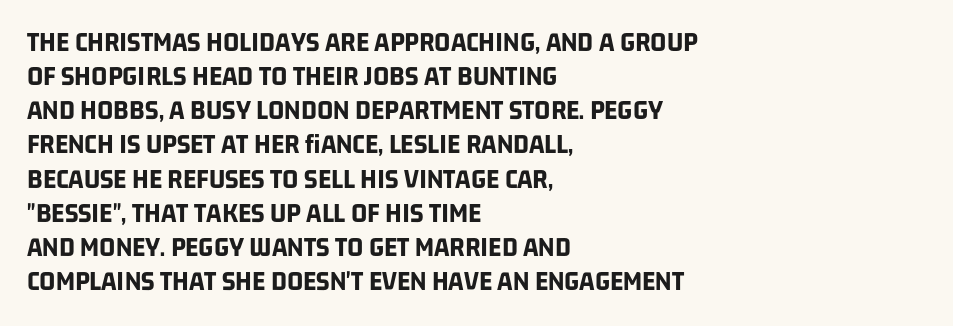
Q: Is the text bold? A: Yes.
Q: Is the typeface a serif or a sans-serif typeface? A: Sans-serif.
Q: Is the text underlined? A: No.
Q: How is the paragraph aligned? A: Left-aligned.
Q: Is the spacing between letters normal or unusually wide? A: Normal.
Q: Width (condensed, normal, or wide)? A: Condensed.
Q: Stroke contrast? A: Low.
Q: x-height? A: Large.
Q: Monospaced? A: No.
